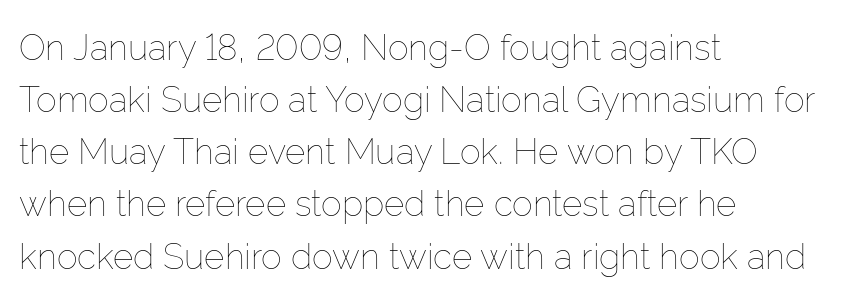
The image shows 35 px thin type, upright; set left-aligned, normal line spacing (1.49x), normal letter spacing, not underlined; low stroke contrast and a medium x-height.
